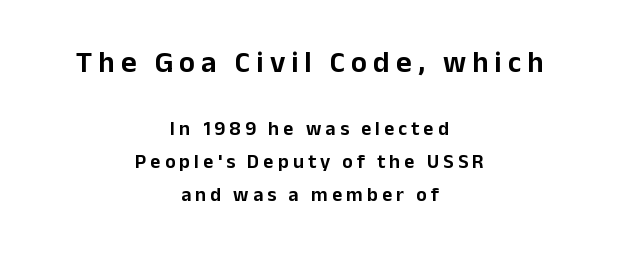
Observe the absence of serifs on each vertical stroke in this sample. The rendering uses a moderate line-height, typical for paragraphs. Varying glyph widths throughout — classic text-font behaviour. Which of the two is more prominent by size? The first, at the top. The lettering holds an erect, upright posture throughout.
